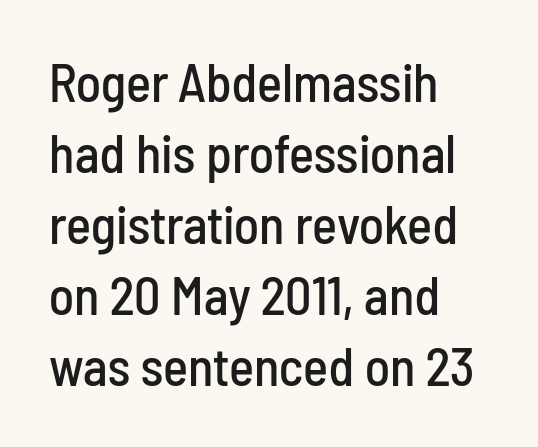
{"serif": "no", "italic": "no", "width": "condensed", "stroke_contrast": "low", "x_height": "medium", "monospaced": "no", "underline": "no", "align": "left", "line_spacing": "normal", "line_spacing_ratio": 1.34, "letter_spacing": "normal", "letter_spacing_em": 0.0, "glyph_px": 53}
